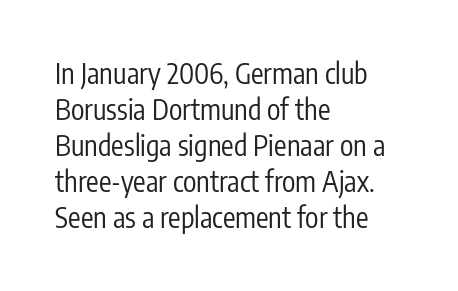
The image shows 28 px regular-weight, condensed sans-serif type, upright; set left-aligned, normal line spacing (1.29x), normal letter spacing, not underlined; low stroke contrast and a medium x-height.
